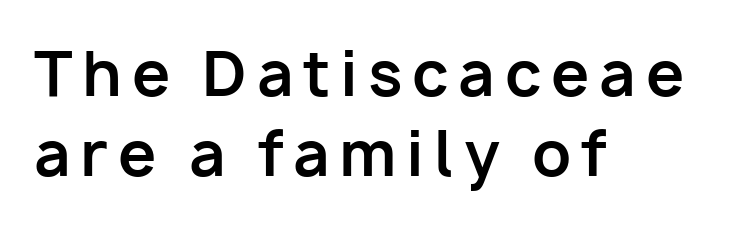
The image shows 61 px bold sans-serif type, upright; set left-aligned, normal line spacing (1.31x), not underlined; low stroke contrast and a medium x-height.
